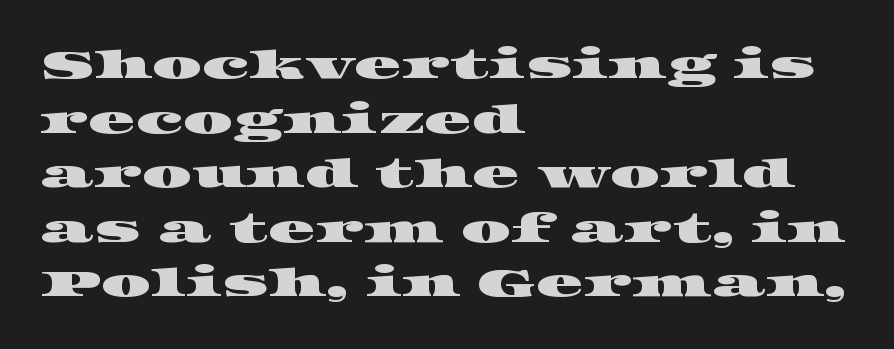
Q: Is the typeface a serif or a sans-serif typeface? A: Serif.
Q: Is the text underlined? A: No.
Q: How is the paragraph aligned? A: Left-aligned.
Q: Is the spacing between letters normal or unusually wide? A: Normal.
Q: Is the spacing between lines tight, normal or loose? A: Normal.
Q: Width (condensed, normal, or wide)? A: Wide.
Q: Stroke contrast? A: High.
Q: x-height? A: Large.
Q: Monospaced? A: No.
